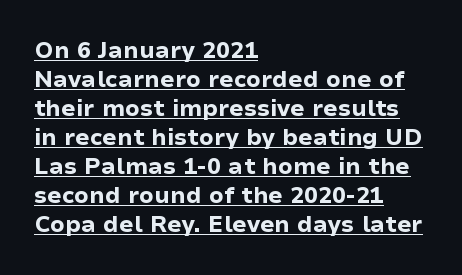
As a designer I'd log this as weight 700, bold. The paragraph has a hard left edge and a soft right edge. Tracking here is standard; glyphs follow each other at the usual distance. Posture: straight, roman, zero tilt. Baseline-to-baseline distance is the conventional proportion of letter height.
